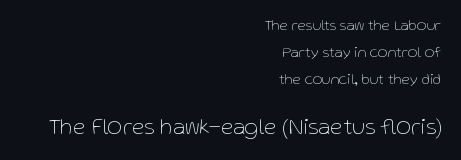
Q: Is the text bold? A: No.
Q: Is the text italic (slanted)? A: No, it is upright.
Q: Is the text underlined? A: No.
Q: How is the paragraph aligned? A: Right-aligned.
Q: Is the spacing between letters normal or unusually wide? A: Normal.
Q: Which block of text is set in a larger size, the first (top) or the second (bottom)? A: The second (bottom) one.
